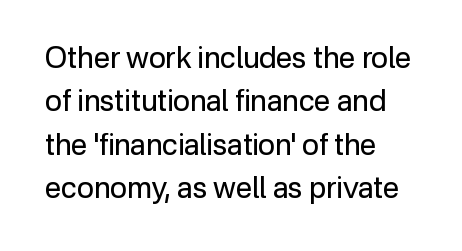
Q: Is the text bold? A: No.
Q: Is the text italic (slanted)? A: No, it is upright.
Q: Is the typeface a serif or a sans-serif typeface? A: Sans-serif.
Q: Is the text underlined? A: No.
Q: How is the paragraph aligned? A: Left-aligned.
Q: Is the spacing between letters normal or unusually wide? A: Normal.
Q: Is the spacing between lines tight, normal or loose? A: Normal.
Q: Width (condensed, normal, or wide)? A: Normal.
Q: Stroke contrast? A: Low.
Q: x-height? A: Medium.
Q: Monospaced? A: No.
